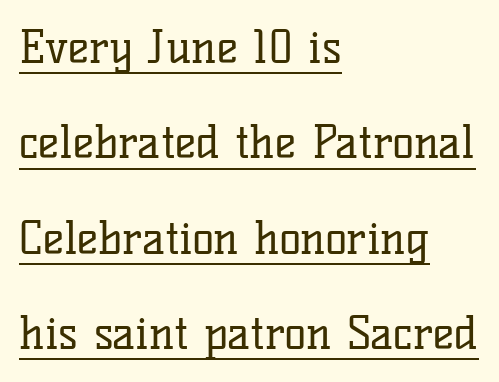
{"serif": "yes", "italic": "no", "bold": "no", "weight": "regular", "width": "normal", "stroke_contrast": "low", "x_height": "medium", "monospaced": "no", "underline": "yes", "align": "left", "line_spacing": "loose", "line_spacing_ratio": 2.12, "letter_spacing": "normal", "letter_spacing_em": 0.0, "glyph_px": 45}
